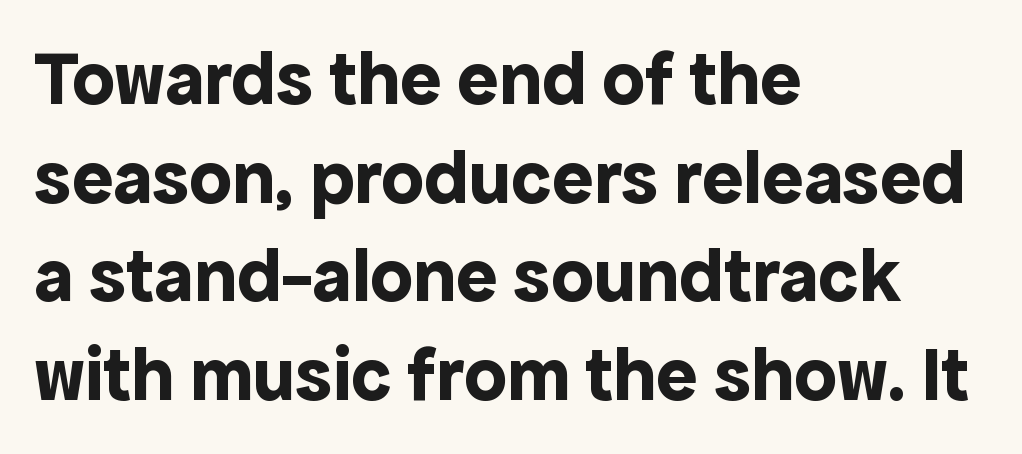
Q: Is the text bold? A: Yes.
Q: Is the text italic (slanted)? A: No, it is upright.
Q: Is the typeface a serif or a sans-serif typeface? A: Sans-serif.
Q: Is the text underlined? A: No.
Q: How is the paragraph aligned? A: Left-aligned.
Q: Is the spacing between letters normal or unusually wide? A: Normal.
Q: Is the spacing between lines tight, normal or loose? A: Normal.
Q: Width (condensed, normal, or wide)? A: Normal.
Q: x-height? A: Medium.
Q: Monospaced? A: No.
